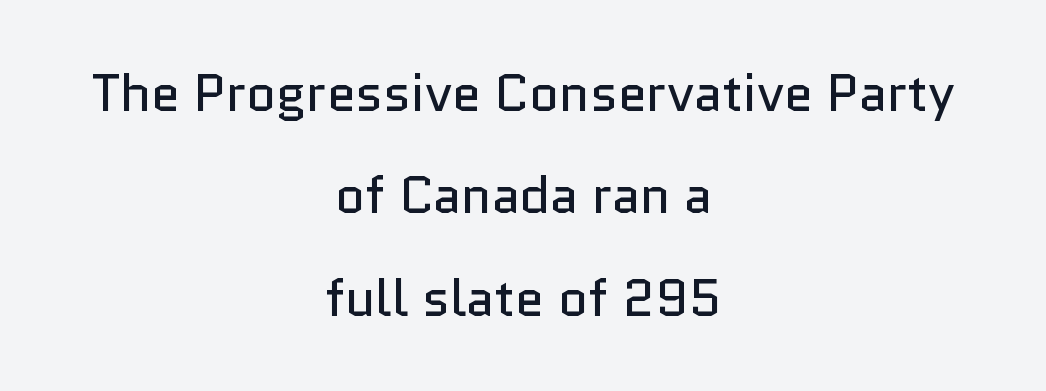
{"serif": "no", "italic": "no", "bold": "no", "weight": "regular", "width": "normal", "stroke_contrast": "low", "x_height": "medium", "monospaced": "no", "underline": "no", "align": "center", "line_spacing": "loose", "line_spacing_ratio": 1.97, "letter_spacing": "normal", "letter_spacing_em": 0.0, "glyph_px": 52}
